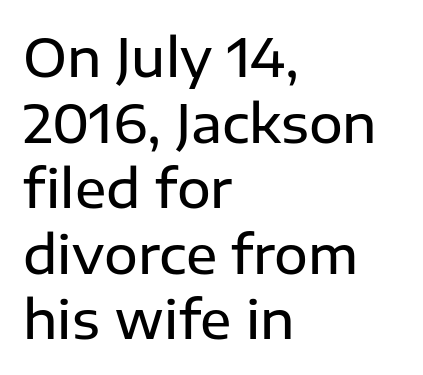
Q: Is the text bold? A: Semi-bold.
Q: Is the text italic (slanted)? A: No, it is upright.
Q: Is the typeface a serif or a sans-serif typeface? A: Sans-serif.
Q: Is the text underlined? A: No.
Q: How is the paragraph aligned? A: Left-aligned.
Q: Is the spacing between letters normal or unusually wide? A: Normal.
Q: Is the spacing between lines tight, normal or loose? A: Normal.
Q: Width (condensed, normal, or wide)? A: Normal.
Q: Stroke contrast? A: Low.
Q: x-height? A: Medium.
Q: Monospaced? A: No.
